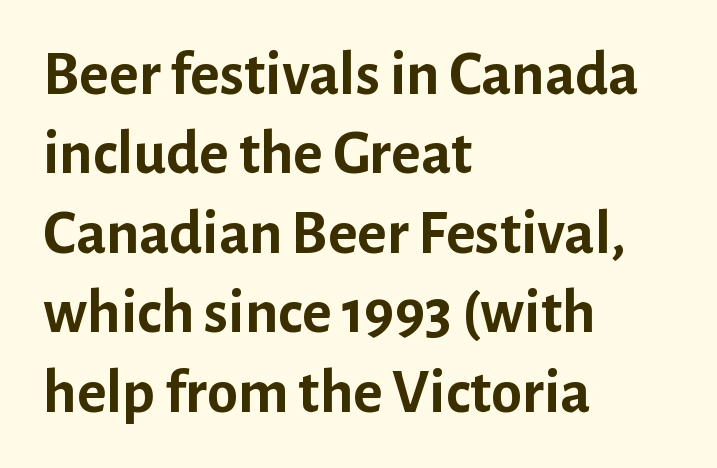
The image shows 63 px semibold sans-serif type, upright; set left-aligned, normal line spacing (1.26x), normal letter spacing, not underlined; low stroke contrast and a medium x-height.
